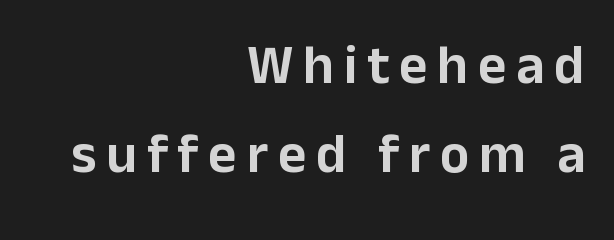
Decoration check: the copy has no underline. This sample has the flowing, uneven cadence of proportional lettering. This is the regular roman posture of the typeface. You can tell from the bare stems that sans-serif type was used. Caption: multi-line text, flush right, ragged left.
